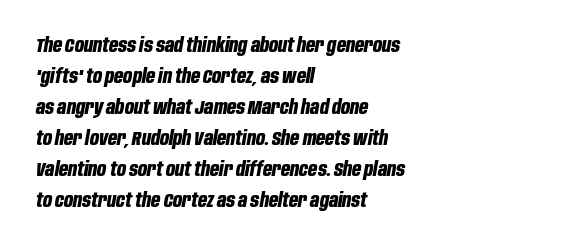
{"italic": "yes", "lean": "right", "slant_degrees": 10, "bold": "yes", "underline": "no", "align": "left", "line_spacing": "normal", "line_spacing_ratio": 1.55, "letter_spacing": "normal", "letter_spacing_em": 0.0, "glyph_px": 20}
